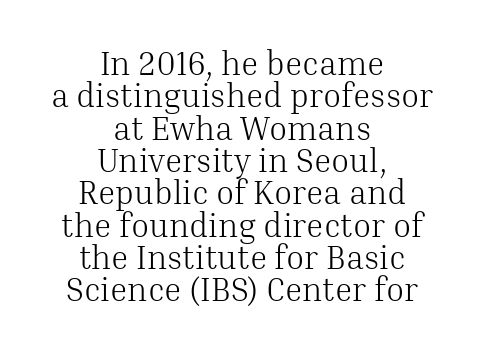
The image shows 33 px light serif type, upright; set centered, tight line spacing (0.98x), normal letter spacing, not underlined; medium stroke contrast and a medium x-height.
